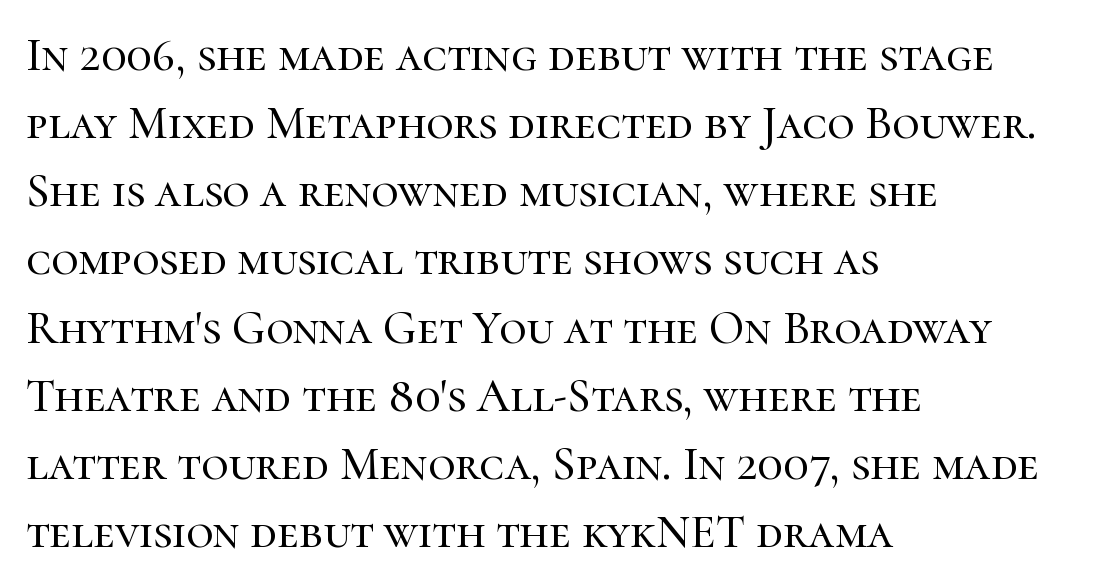
If you drew a line through each stem, it would be perfectly vertical. The passage shown stacks its lines at a standard gap. Each line starts at the same left margin while the right side varies. Note: serifs present on the glyphs.
